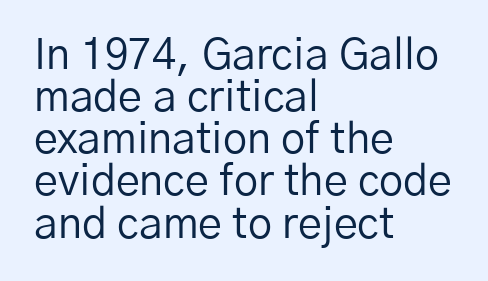
The image shows 43 px regular-weight sans-serif type, upright; set left-aligned, tight line spacing (0.98x), normal letter spacing, not underlined; low stroke contrast and a medium x-height.
